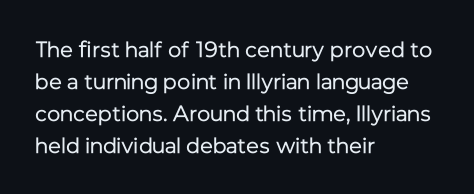
Q: Is the text bold? A: No.
Q: Is the text italic (slanted)? A: No, it is upright.
Q: Is the text underlined? A: No.
Q: How is the paragraph aligned? A: Left-aligned.
Q: Is the spacing between letters normal or unusually wide? A: Normal.
Q: Is the spacing between lines tight, normal or loose? A: Normal.
